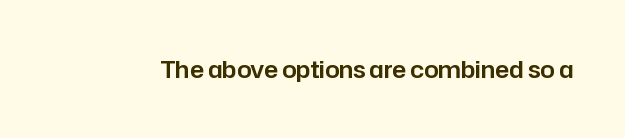
{"italic": "no", "underline": "no", "letter_spacing": "normal", "letter_spacing_em": 0.0, "glyph_px": 23}
